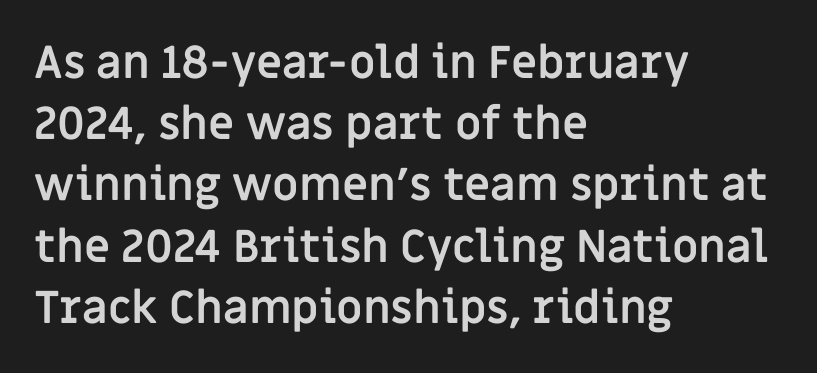
Q: Is the text bold? A: Yes.
Q: Is the text italic (slanted)? A: No, it is upright.
Q: Is the typeface a serif or a sans-serif typeface? A: Sans-serif.
Q: Is the text underlined? A: No.
Q: How is the paragraph aligned? A: Left-aligned.
Q: Is the spacing between letters normal or unusually wide? A: Normal.
Q: Is the spacing between lines tight, normal or loose? A: Normal.
Q: Width (condensed, normal, or wide)? A: Normal.
Q: Stroke contrast? A: Low.
Q: x-height? A: Large.
Q: Monospaced? A: No.
